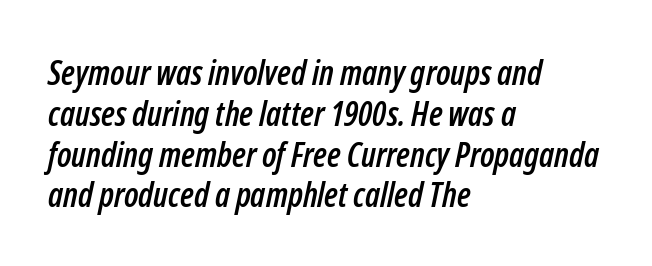
Q: Is the text italic (slanted)? A: Yes, it leans right by about 12 degrees.
Q: Is the text underlined? A: No.
Q: How is the paragraph aligned? A: Left-aligned.
Q: Is the spacing between letters normal or unusually wide? A: Normal.
Q: Width (condensed, normal, or wide)? A: Condensed.
Q: Stroke contrast? A: Low.
Q: x-height? A: Medium.
Q: Monospaced? A: No.
